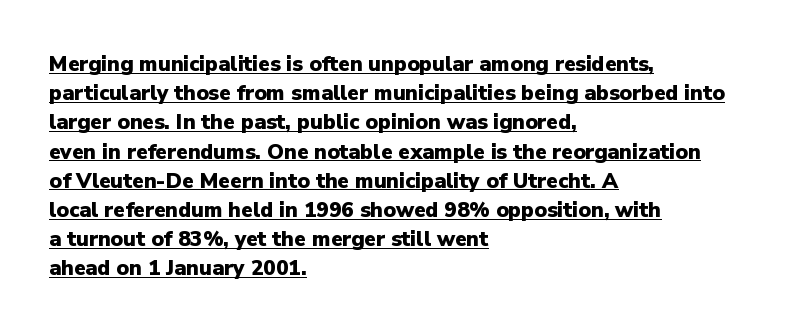
{"italic": "no", "bold": "yes", "underline": "yes", "align": "left", "line_spacing": "normal", "line_spacing_ratio": 1.39, "letter_spacing": "normal", "letter_spacing_em": 0.0, "glyph_px": 21}
